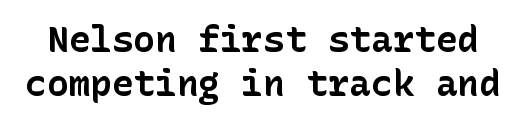
This rendering employs a face without finishing strokes, i.e., a sans-serif. The typography opts for an upright posture over an oblique one. What stands out about the letter spacing? Nothing — it is the standard amount. The foot of each line stays bare and open.
